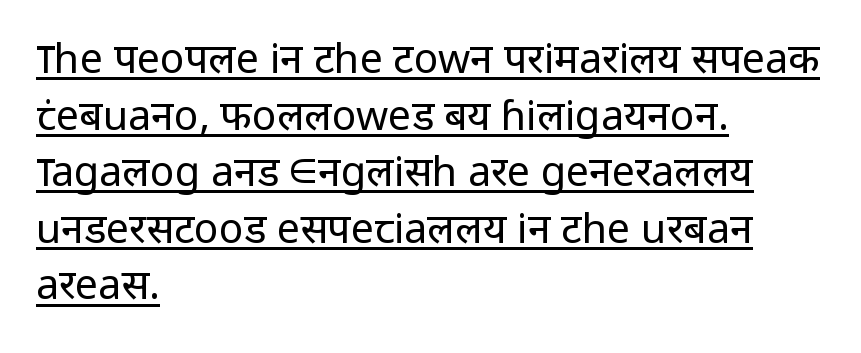
Q: Is the text bold? A: No.
Q: Is the text italic (slanted)? A: No, it is upright.
Q: Is the typeface a serif or a sans-serif typeface? A: Sans-serif.
Q: Is the text underlined? A: Yes.
Q: How is the paragraph aligned? A: Left-aligned.
Q: Is the spacing between letters normal or unusually wide? A: Normal.
Q: Is the spacing between lines tight, normal or loose? A: Normal.
Q: Width (condensed, normal, or wide)? A: Normal.
Q: Stroke contrast? A: Low.
Q: x-height? A: Medium.
Q: Monospaced? A: No.
